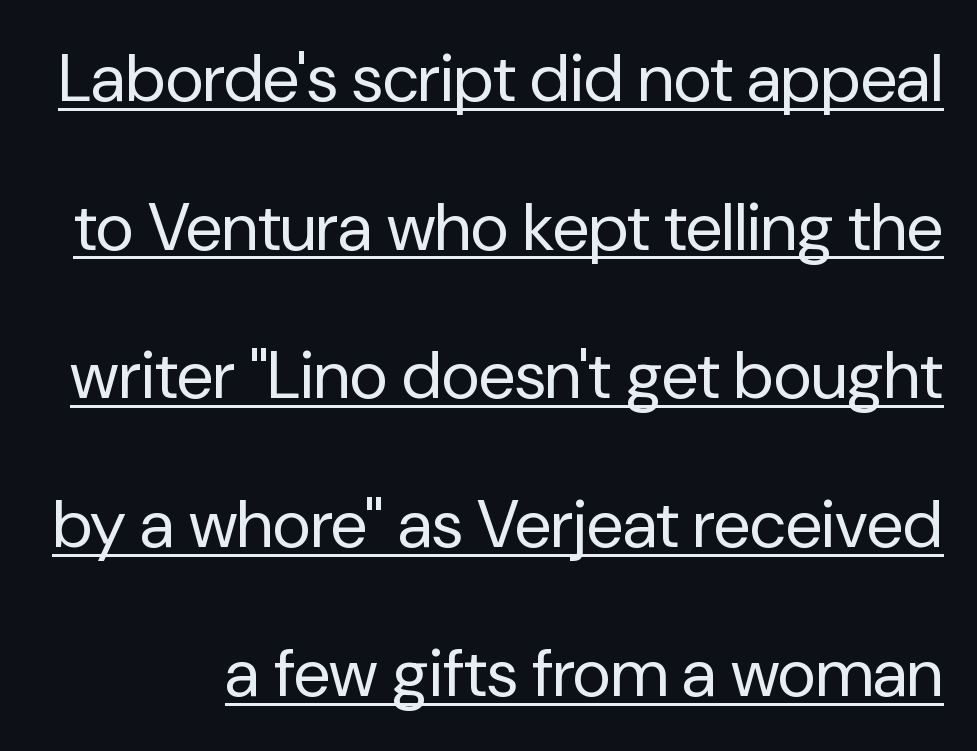
{"serif": "no", "italic": "no", "bold": "no", "weight": "regular", "width": "normal", "stroke_contrast": "low", "x_height": "medium", "monospaced": "no", "underline": "yes", "line_spacing": "loose", "line_spacing_ratio": 2.22, "letter_spacing": "normal", "letter_spacing_em": 0.0, "glyph_px": 67}
